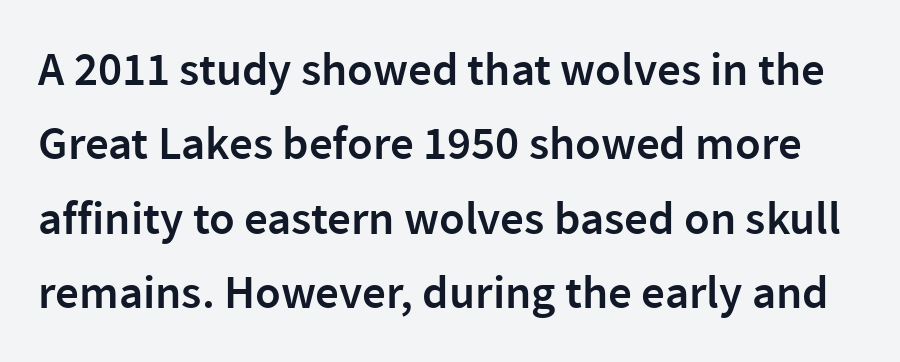
Q: Is the text bold? A: Semi-bold.
Q: Is the text italic (slanted)? A: No, it is upright.
Q: Is the typeface a serif or a sans-serif typeface? A: Sans-serif.
Q: Is the text underlined? A: No.
Q: Is the spacing between letters normal or unusually wide? A: Normal.
Q: Is the spacing between lines tight, normal or loose? A: Normal.
Q: Width (condensed, normal, or wide)? A: Normal.
Q: Stroke contrast? A: Low.
Q: x-height? A: Medium.
Q: Monospaced? A: No.
